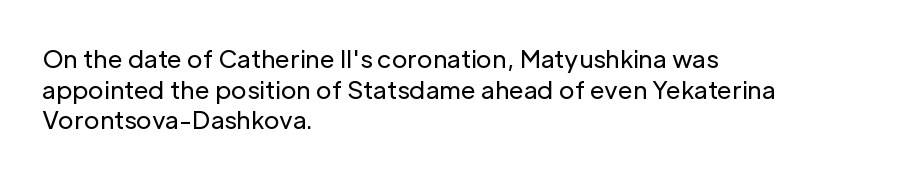
{"italic": "no", "bold": "no", "underline": "no", "align": "left", "line_spacing": "normal", "line_spacing_ratio": 1.28, "letter_spacing": "normal", "letter_spacing_em": 0.0, "glyph_px": 24}
